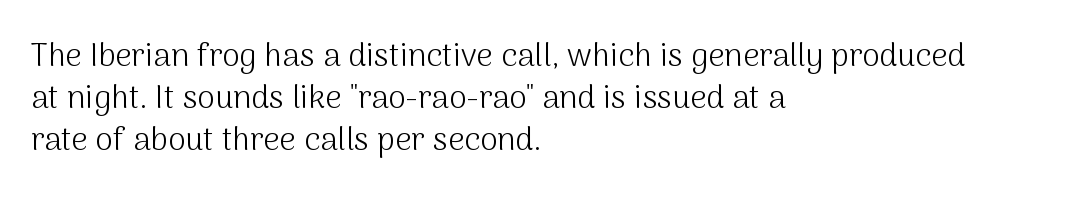
{"serif": "no", "italic": "no", "bold": "no", "weight": "light", "width": "normal", "stroke_contrast": "medium", "x_height": "medium", "monospaced": "no", "underline": "no", "align": "left", "line_spacing": "normal", "line_spacing_ratio": 1.31, "letter_spacing": "normal", "letter_spacing_em": 0.0, "glyph_px": 32}
